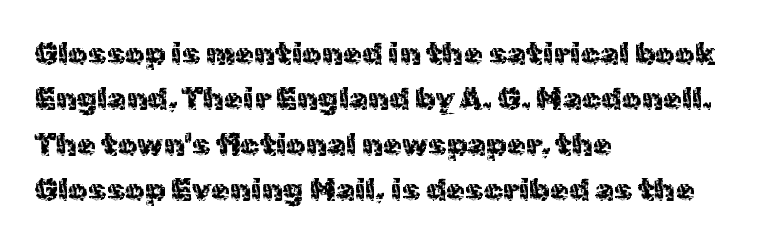
Q: Is the text bold? A: No.
Q: Is the text italic (slanted)? A: No, it is upright.
Q: Is the typeface a serif or a sans-serif typeface? A: Sans-serif.
Q: Is the text underlined? A: No.
Q: How is the paragraph aligned? A: Left-aligned.
Q: Is the spacing between letters normal or unusually wide? A: Normal.
Q: Is the spacing between lines tight, normal or loose? A: Normal.
Q: Width (condensed, normal, or wide)? A: Normal.
Q: x-height? A: Medium.
Q: Monospaced? A: No.
